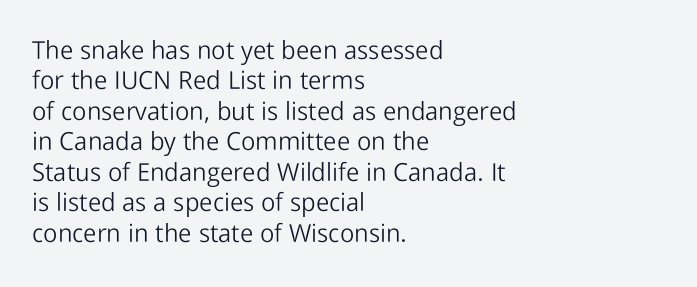
Q: Is the text bold? A: No.
Q: Is the text italic (slanted)? A: No, it is upright.
Q: Is the text underlined? A: No.
Q: How is the paragraph aligned? A: Left-aligned.
Q: Is the spacing between letters normal or unusually wide? A: Normal.
